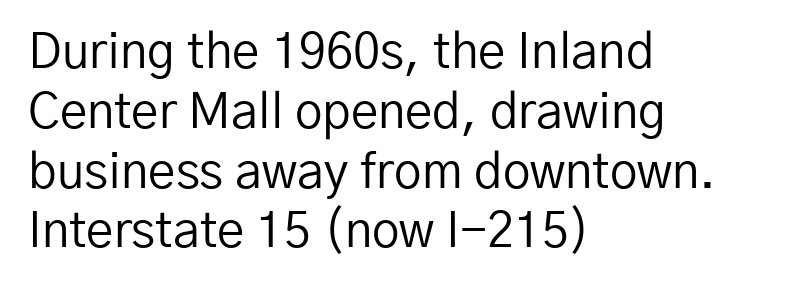
{"serif": "no", "italic": "no", "bold": "no", "weight": "regular", "width": "normal", "stroke_contrast": "low", "x_height": "medium", "monospaced": "no", "underline": "no", "align": "left", "line_spacing_ratio": 1.22, "letter_spacing": "normal", "letter_spacing_em": 0.0, "glyph_px": 49}
